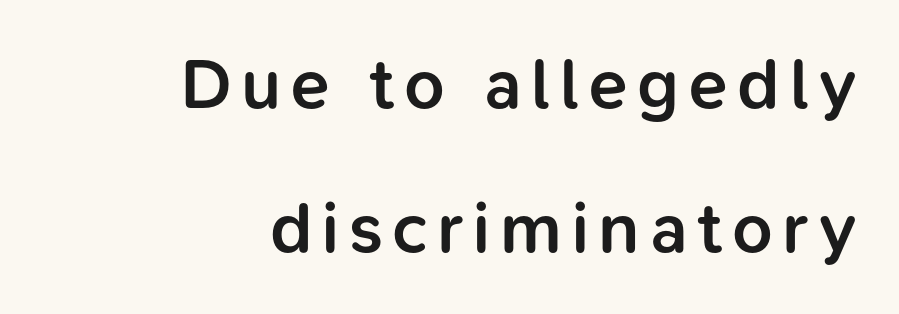
Leftover space on each line is placed entirely before the opening word. Caption: semibold face, moderately heavy strokes. This is roman type, the default non-slanted kind. The passage shown is typeset with a sans-serif family. Vertical spacing — loose. The gap between lines stays unmarked.
